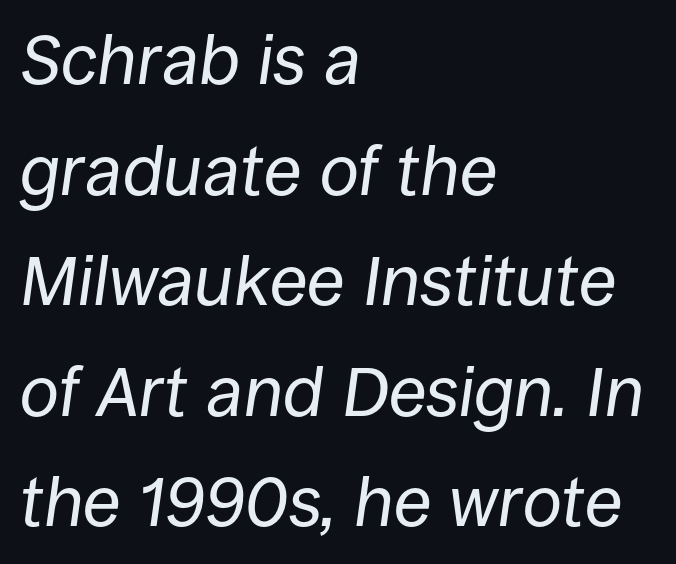
Look at the tracking — it's just the regular setting, nothing added. Every character sits at an angle, as italics do. The leading is moderate, giving the passage an even texture. Stem width sits at or under what a default text font uses.
